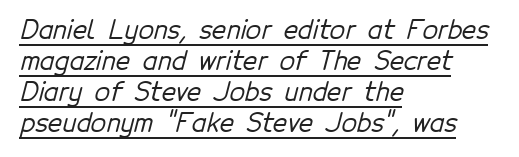
{"underline": "yes", "align": "left", "line_spacing_ratio": 1.24, "letter_spacing": "normal", "letter_spacing_em": 0.0, "glyph_px": 25}
